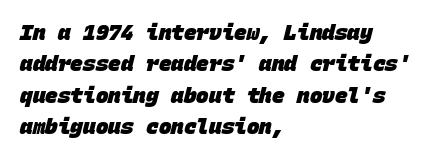
Thick stems and heavy bowls — unmistakably bold. Anything drawn beneath the words? Only blank space. There is no visible air inserted between adjacent glyphs. The rendering uses a moderate line-height, typical for paragraphs. The ragged edge is on the right, which tells us the setting is flush left.
